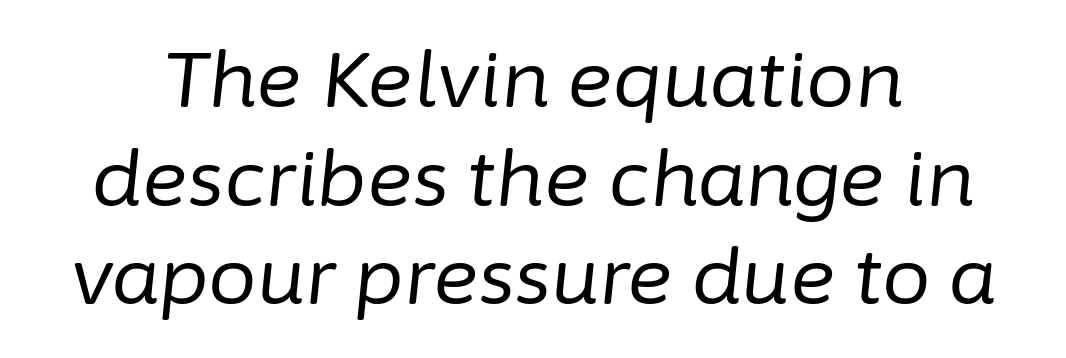
{"italic": "yes", "lean": "right", "slant_degrees": 6, "bold": "no", "weight": "regular", "width": "normal", "stroke_contrast": "low", "x_height": "medium", "monospaced": "no", "underline": "no", "line_spacing": "normal", "line_spacing_ratio": 1.28, "letter_spacing": "normal", "letter_spacing_em": 0.0, "glyph_px": 77}
